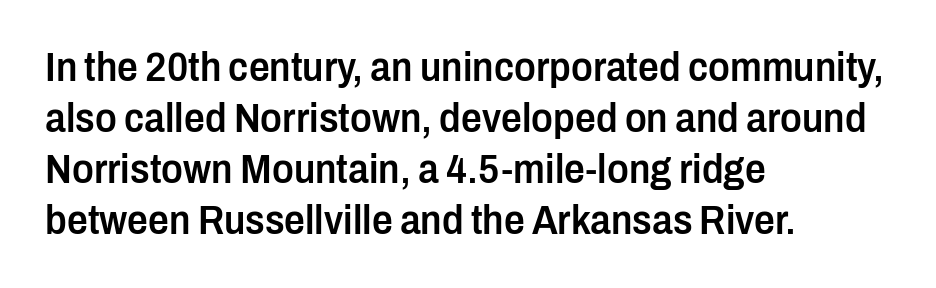
{"serif": "no", "italic": "no", "bold": "semi", "weight": "semibold", "width": "condensed", "stroke_contrast": "low", "x_height": "medium", "monospaced": "no", "underline": "no", "align": "left", "line_spacing_ratio": 1.24, "letter_spacing": "normal", "letter_spacing_em": 0.0, "glyph_px": 41}
